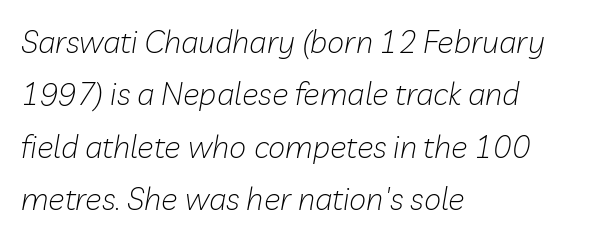
{"italic": "yes", "lean": "right", "slant_degrees": 10, "bold": "no", "weight": "light", "width": "normal", "stroke_contrast": "low", "x_height": "medium", "monospaced": "no", "underline": "no", "align": "left", "line_spacing": "normal", "line_spacing_ratio": 1.69, "letter_spacing": "normal", "letter_spacing_em": 0.0, "glyph_px": 31}
